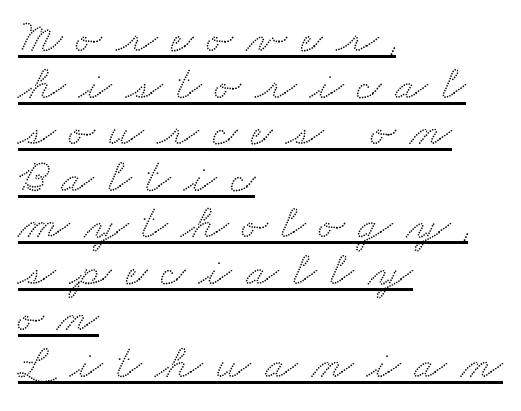
Underline: present. Compared with typical paragraphs, the rows here are closer together. Casual observation: everything's shoved over to the left. Examine the stroke ends and you'll spot serifs. Varying glyph widths throughout — classic text-font behaviour. Someone cranked the tracking dial way up on this one.
